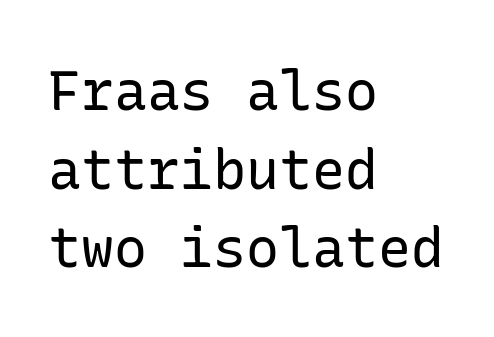
{"serif": "no", "italic": "no", "bold": "no", "weight": "regular", "width": "normal", "stroke_contrast": "low", "x_height": "medium", "underline": "no", "align": "left", "line_spacing": "normal", "line_spacing_ratio": 1.43, "letter_spacing": "normal", "letter_spacing_em": 0.0, "glyph_px": 55}
